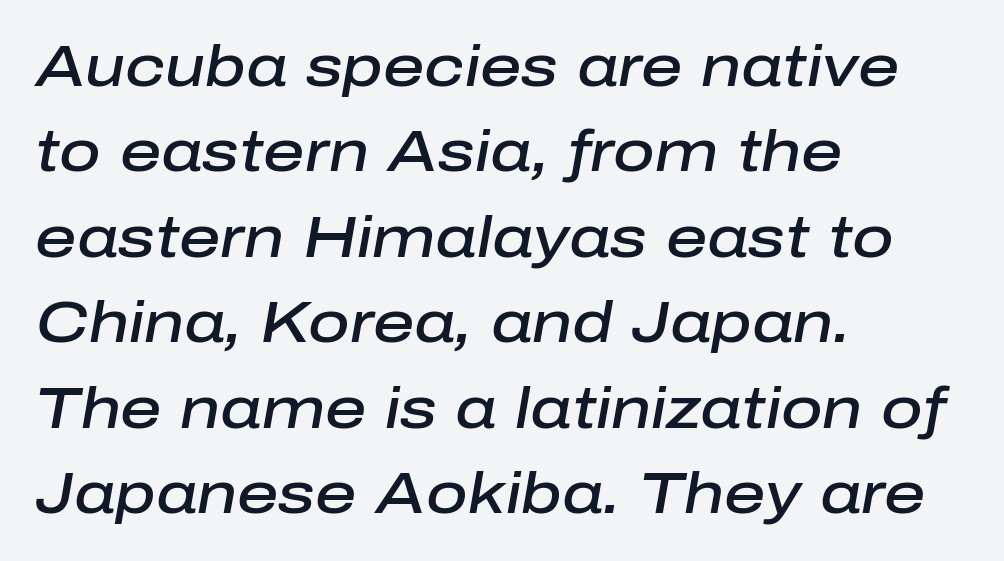
Q: Is the text bold? A: Semi-bold.
Q: Is the text italic (slanted)? A: Yes, it leans right by about 10 degrees.
Q: Is the text underlined? A: No.
Q: How is the paragraph aligned? A: Left-aligned.
Q: Is the spacing between letters normal or unusually wide? A: Normal.
Q: Is the spacing between lines tight, normal or loose? A: Normal.
Q: Width (condensed, normal, or wide)? A: Normal.
Q: Stroke contrast? A: Low.
Q: x-height? A: Medium.
Q: Monospaced? A: No.
